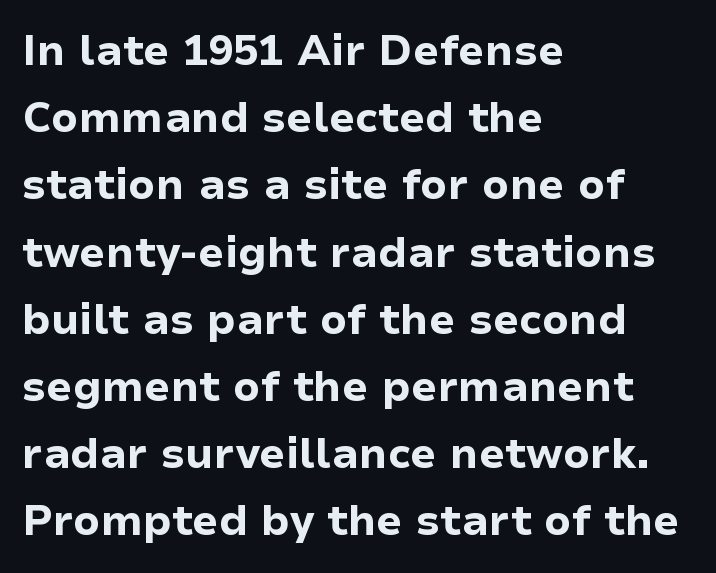
The zone under the glyphs is completely vacant. The horizontal fit of the characters is conventional and even. Line beginnings align vertically; line endings do not. These lines are rendered in a variable-pitch font. Serif or sans? Sans — the stroke terminals are bare.
